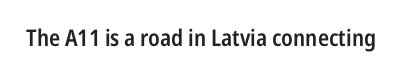
Q: Is the text bold? A: Semi-bold.
Q: Is the text italic (slanted)? A: No, it is upright.
Q: Is the text underlined? A: No.
Q: Is the spacing between letters normal or unusually wide? A: Normal.
